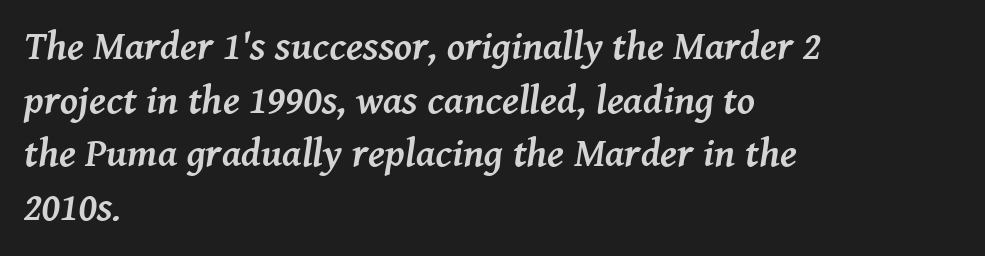
The image shows 40 px semibold serif type, italic (leaning right); set left-aligned, normal line spacing (1.34x), normal letter spacing, not underlined; medium stroke contrast and a medium x-height.
